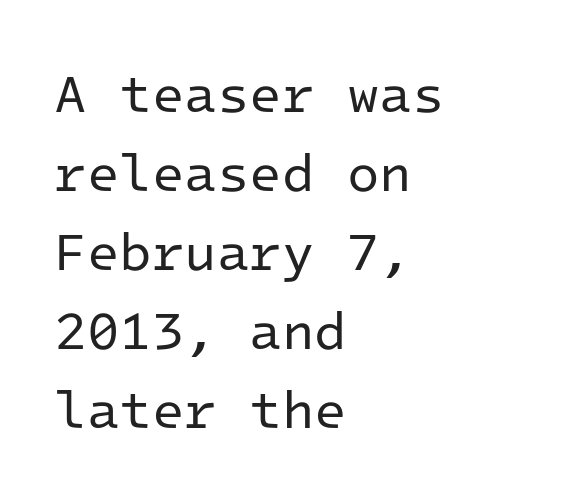
Q: Is the text bold? A: No.
Q: Is the text italic (slanted)? A: No, it is upright.
Q: Is the typeface a serif or a sans-serif typeface? A: Sans-serif.
Q: Is the text underlined? A: No.
Q: How is the paragraph aligned? A: Left-aligned.
Q: Is the spacing between letters normal or unusually wide? A: Normal.
Q: Is the spacing between lines tight, normal or loose? A: Normal.
Q: Width (condensed, normal, or wide)? A: Normal.
Q: Stroke contrast? A: Low.
Q: x-height? A: Medium.
Q: Monospaced? A: Yes.
